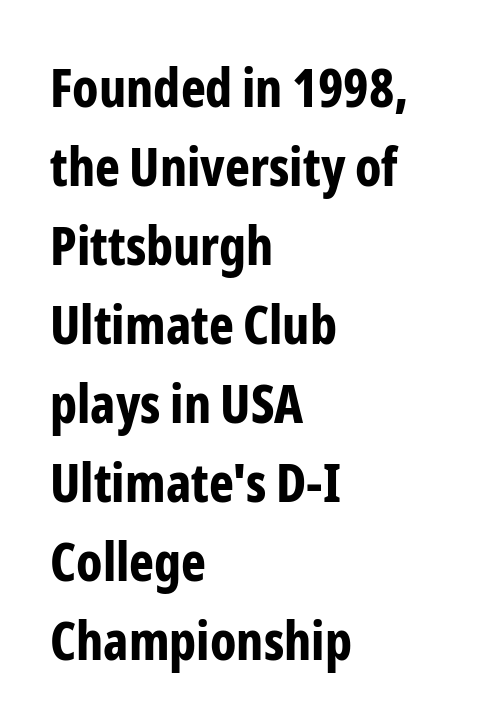
Q: Is the text bold? A: Yes.
Q: Is the text italic (slanted)? A: No, it is upright.
Q: Is the typeface a serif or a sans-serif typeface? A: Sans-serif.
Q: Is the text underlined? A: No.
Q: How is the paragraph aligned? A: Left-aligned.
Q: Is the spacing between letters normal or unusually wide? A: Normal.
Q: Is the spacing between lines tight, normal or loose? A: Normal.
Q: Width (condensed, normal, or wide)? A: Condensed.
Q: Stroke contrast? A: Low.
Q: x-height? A: Medium.
Q: Monospaced? A: No.
